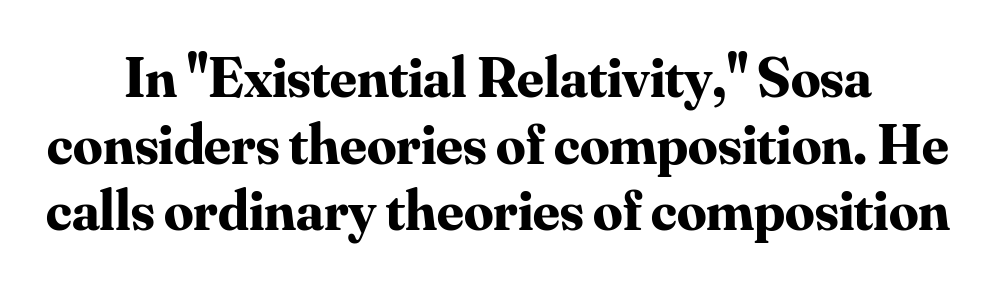
Upright lettering throughout. Notice how descenders almost collide with the ascenders below — that's tight leading. The typesetting leans heavy: a genuine bold. Glance below the letters and you will spot only blank space.
